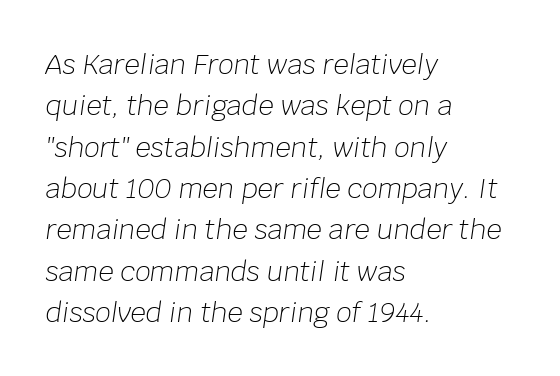
A quiet, ordinary-to-light weight characterises the typeface. Anything drawn beneath the words? Only blank space. This rendering uses left alignment, leaving the right contour irregular. Nothing unusual about the tracking: characters are spaced as the font intends. Is the type slanted? Yes — the strokes lean at a clear angle.
